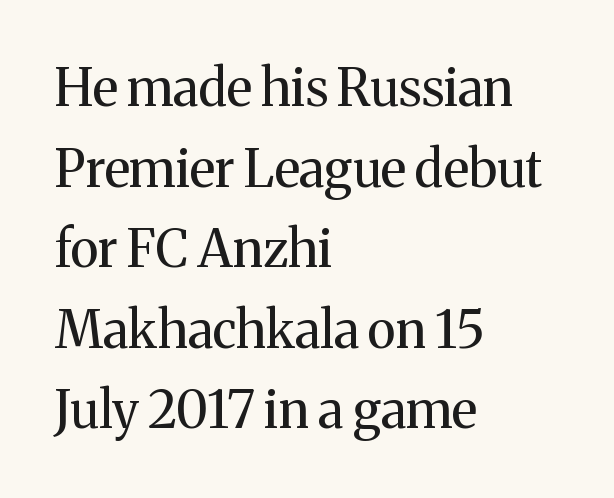
Q: Is the text bold? A: No.
Q: Is the text italic (slanted)? A: No, it is upright.
Q: Is the typeface a serif or a sans-serif typeface? A: Serif.
Q: Is the text underlined? A: No.
Q: How is the paragraph aligned? A: Left-aligned.
Q: Is the spacing between letters normal or unusually wide? A: Normal.
Q: Is the spacing between lines tight, normal or loose? A: Normal.
Q: Width (condensed, normal, or wide)? A: Normal.
Q: Stroke contrast? A: Medium.
Q: x-height? A: Medium.
Q: Monospaced? A: No.
